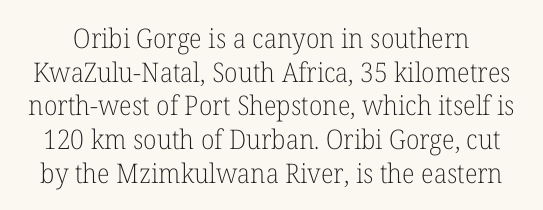
The face looks like a standard text weight, possibly lighter. Designer's note — italics off, roman on. This sample keeps an unexceptional amount of space between lines. Descenders hang freely into open space. Does extra space separate the letters? No, they use regular spacing.
